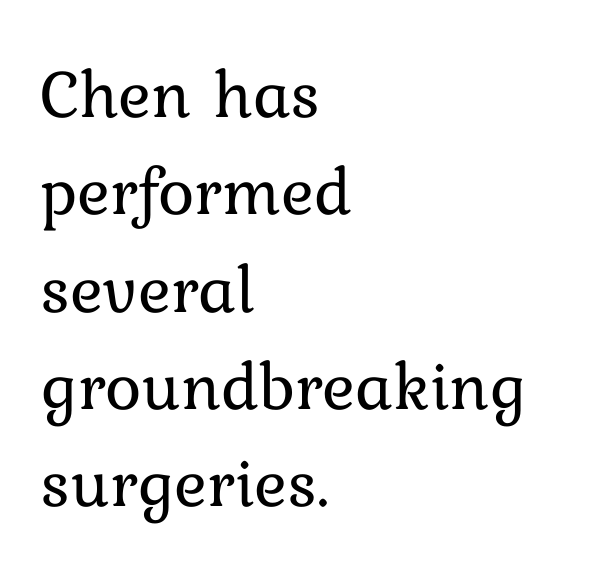
The image shows 69 px regular-weight type, upright; set left-aligned, normal line spacing (1.41x), normal letter spacing, not underlined; low stroke contrast and a medium x-height.
